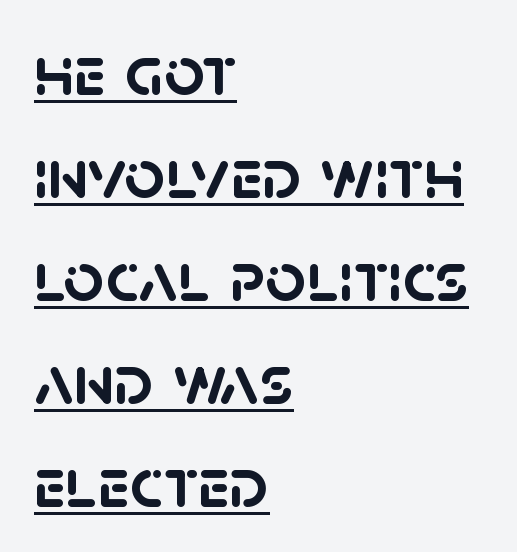
{"serif": "no", "bold": "yes", "weight": "semibold", "width": "normal", "stroke_contrast": "low", "x_height": "large", "monospaced": "no", "underline": "yes", "align": "left", "line_spacing": "normal", "line_spacing_ratio": 1.45, "letter_spacing": "normal", "letter_spacing_em": 0.0, "glyph_px": 71}
